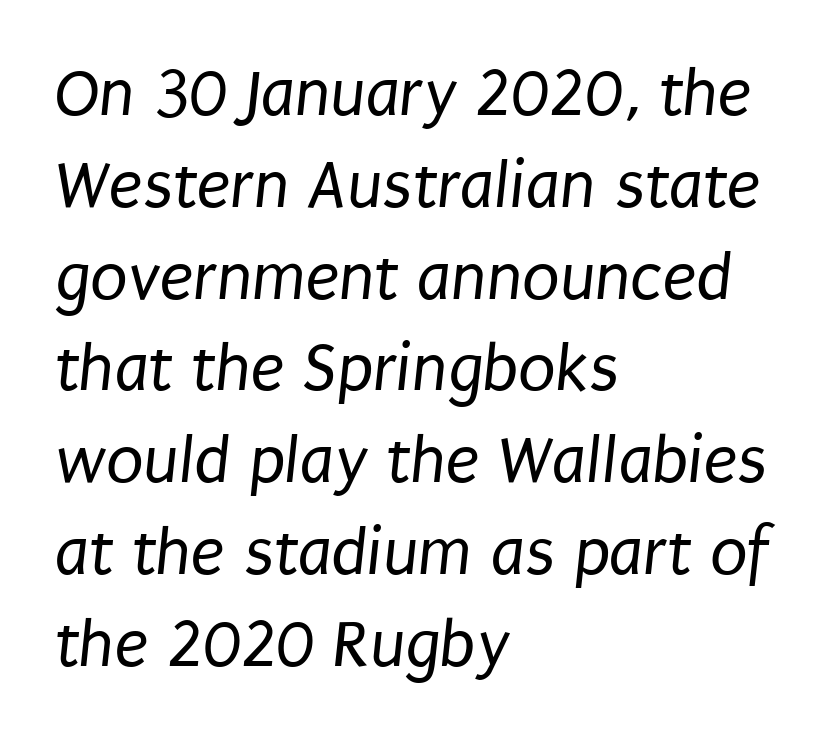
The tracking reads as untouched default to a designer's eye. Unlike a traditional serif, this face leaves its strokes unadorned. The block of text has a typical density, with ordinary space between rows. The weight tops out at a normal text grade. This sample has the flowing, uneven cadence of proportional lettering.
